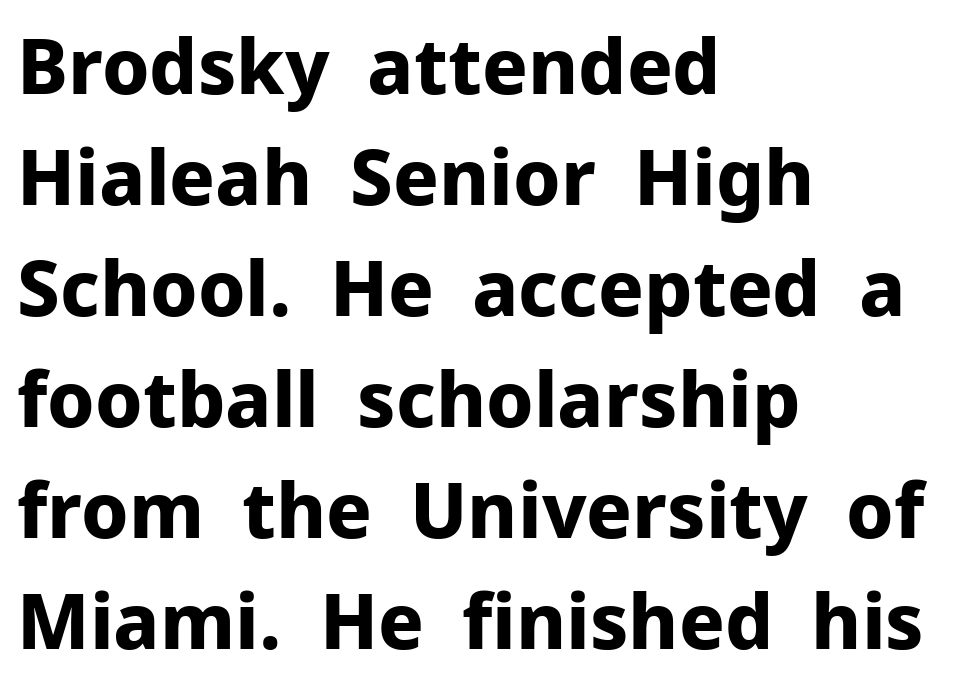
Q: Is the text bold? A: Yes.
Q: Is the text italic (slanted)? A: No, it is upright.
Q: Is the typeface a serif or a sans-serif typeface? A: Sans-serif.
Q: Is the text underlined? A: No.
Q: How is the paragraph aligned? A: Left-aligned.
Q: Is the spacing between letters normal or unusually wide? A: Normal.
Q: Is the spacing between lines tight, normal or loose? A: Normal.
Q: Width (condensed, normal, or wide)? A: Normal.
Q: Stroke contrast? A: Low.
Q: x-height? A: Medium.
Q: Monospaced? A: No.
